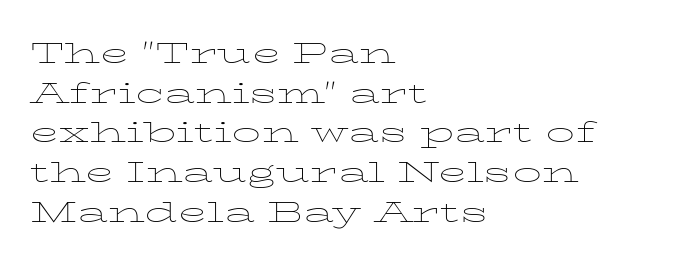
Heaviness? Minimal to ordinary, like unemphasized prose. Look at the bottom of the vertical strokes: they flare into serifs here. Horizontally, the lines are justified to the leading edge only. Italic? Not at all — the glyphs are vertical.
